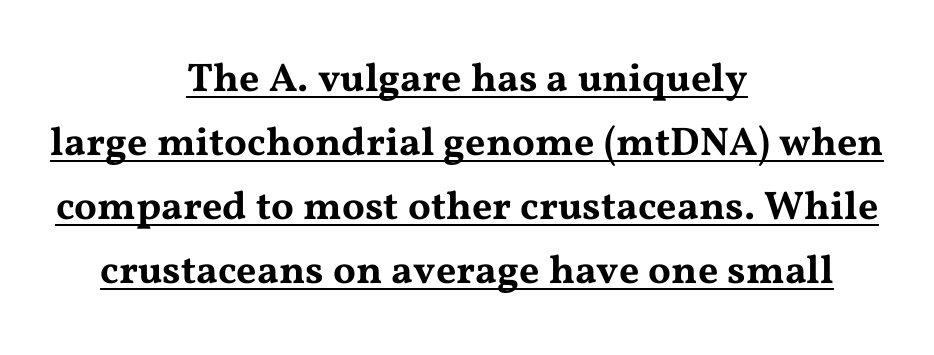
{"serif": "yes", "italic": "no", "width": "wide", "stroke_contrast": "medium", "x_height": "medium", "monospaced": "no", "underline": "yes", "align": "center", "line_spacing": "normal", "line_spacing_ratio": 1.6, "letter_spacing": "normal", "letter_spacing_em": 0.0, "glyph_px": 40}
